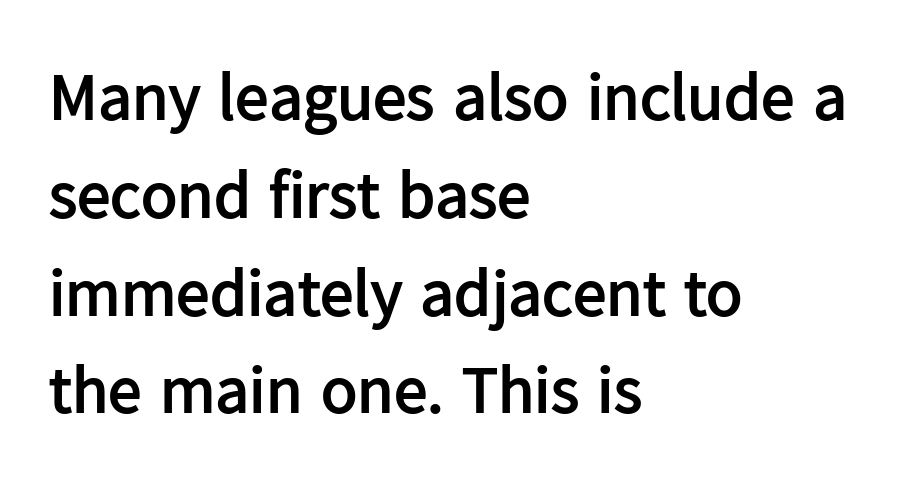
Quick note: not italic, upright. Letterform terminals end flat and unadorned throughout the passage. Students, this is bold: see how much ink each stroke carries. The space between consecutive lines is moderate.
